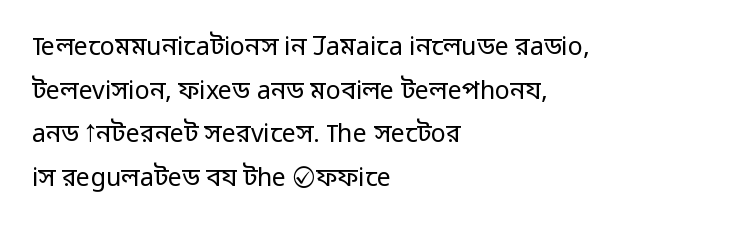
On a weight scale, this lands at 450 or below. Posture: upright roman. The area under the type is left untouched. The rendering anchors every line to the left-hand side.
